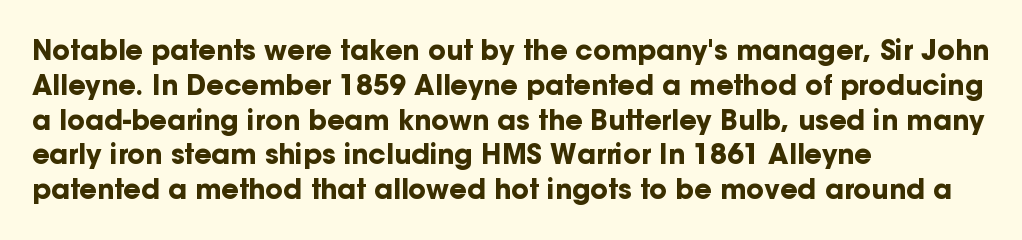
{"italic": "no", "bold": "yes", "underline": "no", "align": "left", "line_spacing": "normal", "line_spacing_ratio": 1.29, "letter_spacing": "normal", "letter_spacing_em": 0.0, "glyph_px": 27}
